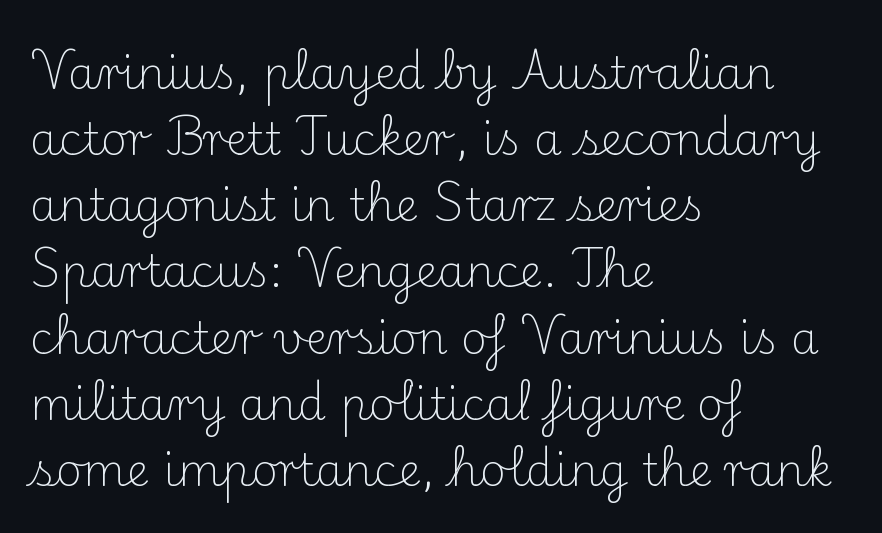
{"serif": "yes", "italic": "no", "bold": "no", "weight": "light", "width": "normal", "stroke_contrast": "medium", "x_height": "small", "monospaced": "no", "underline": "no", "align": "left", "line_spacing": "normal", "line_spacing_ratio": 1.47, "letter_spacing": "normal", "letter_spacing_em": 0.0, "glyph_px": 45}
